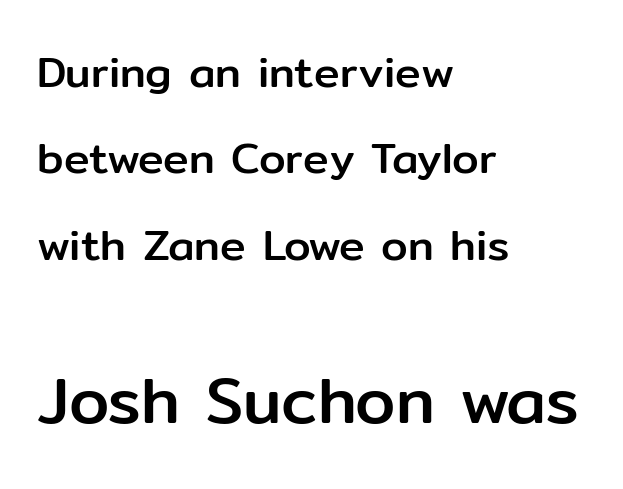
The image shows 65 px sans-serif type, upright; set left-aligned, loose line spacing (2.01x), normal letter spacing, not underlined; the second (bottom) block is 1.51x larger; low stroke contrast and a medium x-height.
